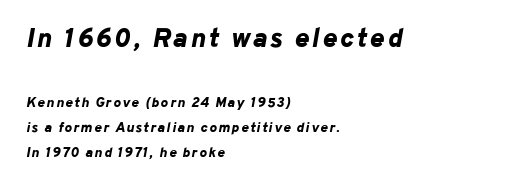
Q: Is the text bold? A: Yes.
Q: Is the text italic (slanted)? A: Yes, it leans right by about 10 degrees.
Q: Is the text underlined? A: No.
Q: How is the paragraph aligned? A: Left-aligned.
Q: Which block of text is set in a larger size, the first (top) or the second (bottom)? A: The first (top) one.
